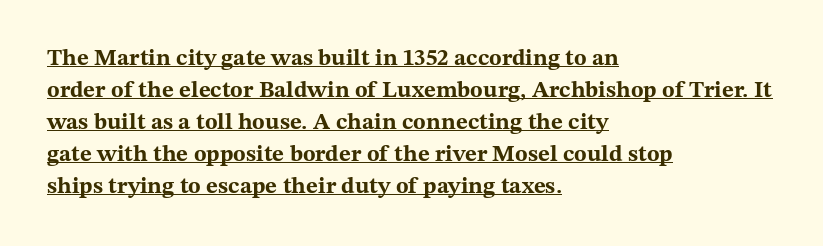
Emphasis by weight is at full strength: bold. Layout note: lines flush left. Students, note that the glyphs here touch the page at normal intervals. The letters stand straight up with perfectly vertical stems. In designer terms, the underline attribute is active on this setting. Successive baselines arrive at the customary interval.
